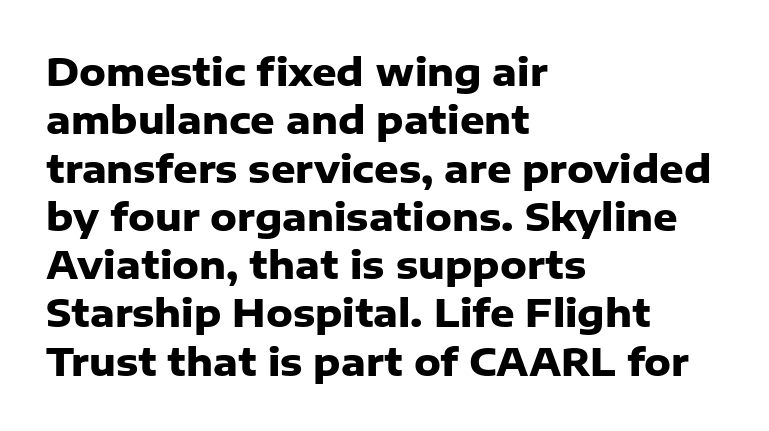
{"serif": "no", "italic": "no", "bold": "yes", "weight": "heavy", "width": "normal", "stroke_contrast": "low", "x_height": "medium", "monospaced": "no", "underline": "no", "align": "left", "line_spacing": "normal", "line_spacing_ratio": 1.27, "letter_spacing": "normal", "letter_spacing_em": 0.0, "glyph_px": 38}
